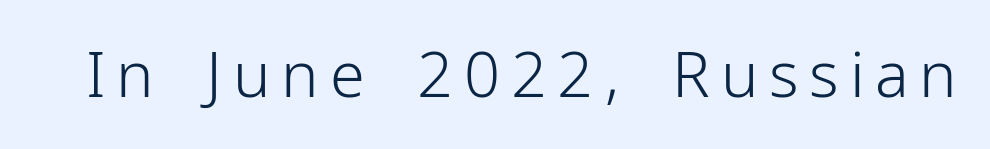
{"serif": "no", "italic": "no", "bold": "no", "weight": "light", "width": "normal", "stroke_contrast": "low", "x_height": "medium", "monospaced": "no", "underline": "no", "glyph_px": 63}
